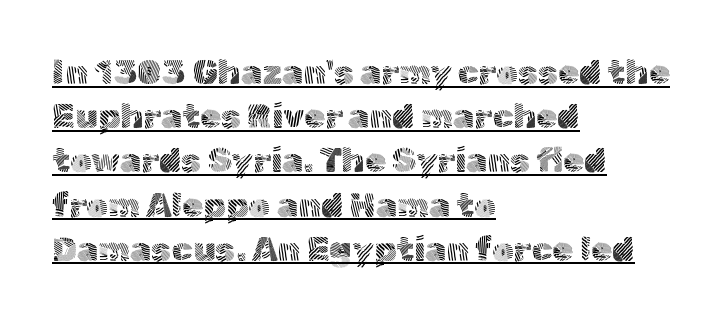
{"serif": "no", "italic": "no", "bold": "no", "weight": "light", "width": "normal", "x_height": "medium", "monospaced": "no", "underline": "yes", "align": "left", "line_spacing": "normal", "line_spacing_ratio": 1.3, "letter_spacing": "normal", "letter_spacing_em": 0.0, "glyph_px": 34}
